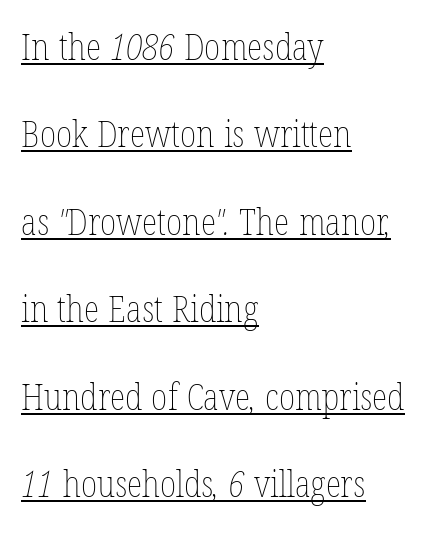
Q: Is the text bold? A: No.
Q: Is the text underlined? A: Yes.
Q: How is the paragraph aligned? A: Left-aligned.
Q: Is the spacing between letters normal or unusually wide? A: Normal.
Q: Is the spacing between lines tight, normal or loose? A: Loose.
Q: Width (condensed, normal, or wide)? A: Condensed.
Q: Stroke contrast? A: Low.
Q: x-height? A: Medium.
Q: Monospaced? A: No.
